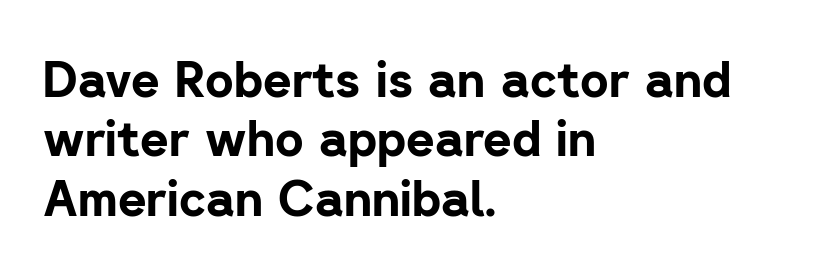
The image shows 49 px bold sans-serif type, upright; set left-aligned, line spacing 1.21x, normal letter spacing, not underlined; low stroke contrast and a medium x-height.
